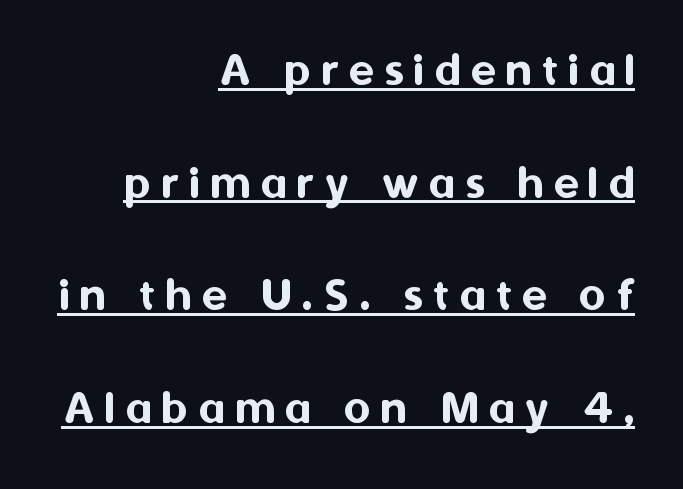
{"serif": "no", "italic": "no", "width": "normal", "stroke_contrast": "medium", "x_height": "medium", "monospaced": "no", "underline": "yes", "align": "right", "line_spacing": "loose", "line_spacing_ratio": 2.21, "letter_spacing": "wide", "letter_spacing_em": 0.2, "glyph_px": 51}
